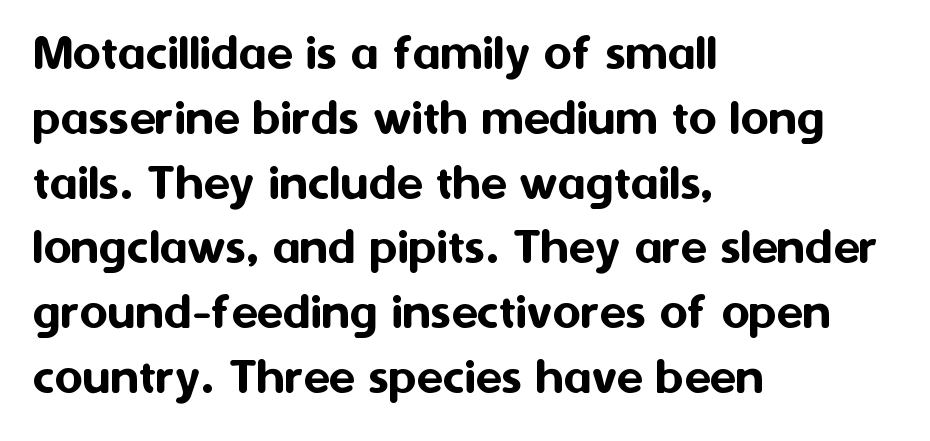
Q: Is the text italic (slanted)? A: No, it is upright.
Q: Is the typeface a serif or a sans-serif typeface? A: Sans-serif.
Q: Is the text underlined? A: No.
Q: How is the paragraph aligned? A: Left-aligned.
Q: Is the spacing between letters normal or unusually wide? A: Normal.
Q: Width (condensed, normal, or wide)? A: Normal.
Q: Stroke contrast? A: Medium.
Q: x-height? A: Medium.
Q: Monospaced? A: No.
